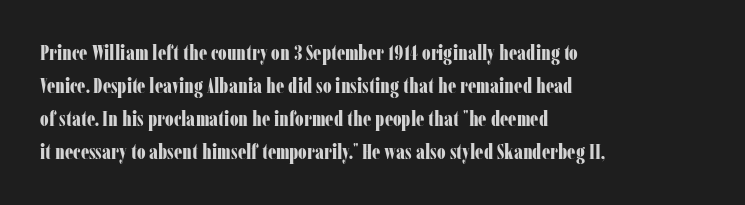
Q: Is the text bold? A: Yes.
Q: Is the text italic (slanted)? A: No, it is upright.
Q: Is the text underlined? A: No.
Q: How is the paragraph aligned? A: Left-aligned.
Q: Is the spacing between letters normal or unusually wide? A: Normal.
Q: Is the spacing between lines tight, normal or loose? A: Normal.
